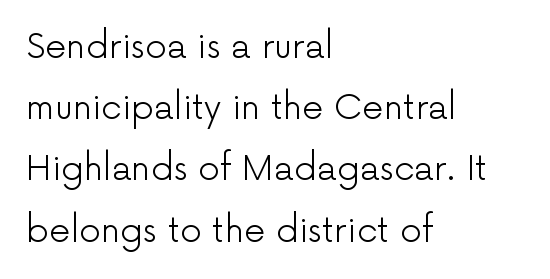
Q: Is the text bold? A: No.
Q: Is the text italic (slanted)? A: No, it is upright.
Q: Is the typeface a serif or a sans-serif typeface? A: Sans-serif.
Q: Is the text underlined? A: No.
Q: How is the paragraph aligned? A: Left-aligned.
Q: Is the spacing between letters normal or unusually wide? A: Normal.
Q: Width (condensed, normal, or wide)? A: Normal.
Q: Stroke contrast? A: Low.
Q: x-height? A: Medium.
Q: Monospaced? A: No.
